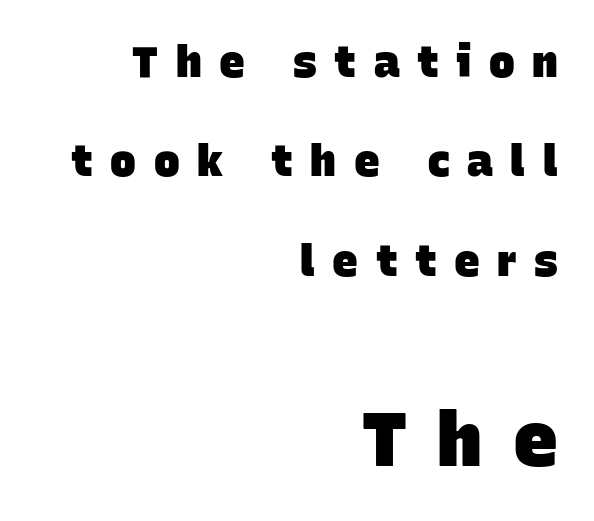
Typesetter's note — lower block bumped up in size, upper block left smaller. The strokes are fattened all the way to bold. These lines are rendered in a variable-pitch font. Every row of glyphs terminates at an identical x-position on the right.
